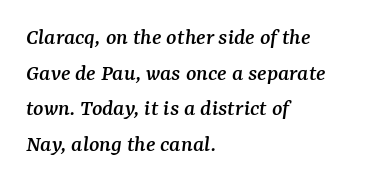
The image shows 24 px text type, italic (leaning right); set left-aligned, normal line spacing (1.48x), normal letter spacing, not underlined.
